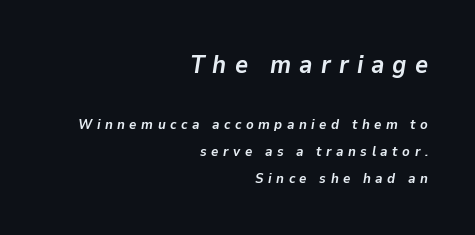
Rendered with sloped, italic letterforms. The vertical gap from one line to the next is large. Compared with typical body copy, the letter spacing here is much looser. One-word summary of the alignment: right. The space beneath each line is pristine and unruled. Weight check: bold — yes, fully.
